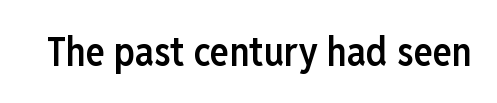
The image shows 40 px semibold, condensed sans-serif type, upright; set normal letter spacing, not underlined; low stroke contrast and a medium x-height.
